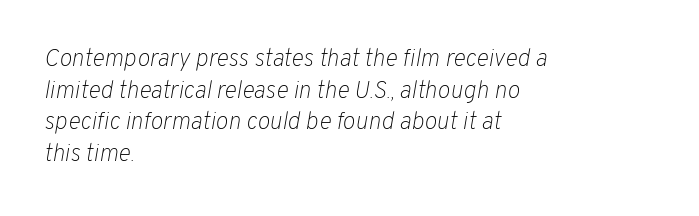
Glance below the letters and you will spot only blank space. A normal amount of white space separates one row of letters from the next. These lines stack with their left ends in a neat column. No heavy texture on the line: the type isn't bold. Here the glyphs are tracked normally, forming tight word shapes.
